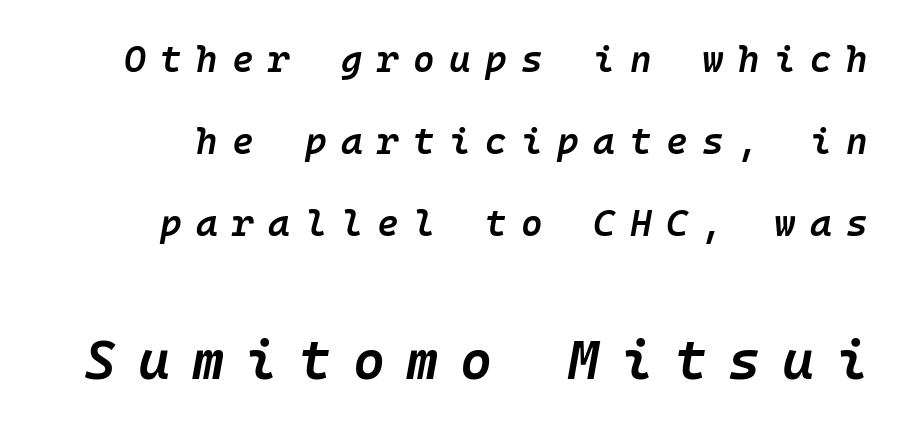
Q: Is the text bold? A: Semi-bold.
Q: Is the text italic (slanted)? A: Yes, it leans right by about 10 degrees.
Q: Is the text underlined? A: No.
Q: Is the spacing between letters normal or unusually wide? A: Unusually wide.
Q: Is the spacing between lines tight, normal or loose? A: Loose.
Q: Which block of text is set in a larger size, the first (top) or the second (bottom)? A: The second (bottom) one.
Q: Width (condensed, normal, or wide)? A: Normal.
Q: Stroke contrast? A: Low.
Q: x-height? A: Medium.
